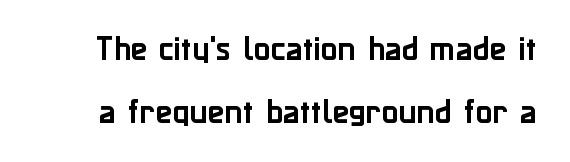
{"serif": "no", "italic": "no", "width": "normal", "stroke_contrast": "low", "x_height": "medium", "monospaced": "no", "underline": "no", "line_spacing": "loose", "line_spacing_ratio": 2.25, "letter_spacing": "normal", "letter_spacing_em": 0.0, "glyph_px": 28}
